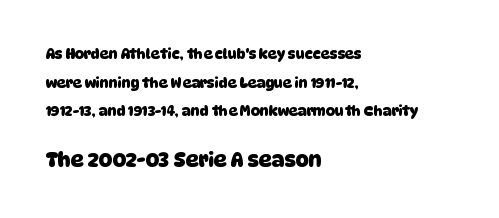
{"bold": "yes", "underline": "no", "align": "left", "line_spacing": "loose", "line_spacing_ratio": 2.05, "letter_spacing": "normal", "letter_spacing_em": 0.0, "larger_block": "second", "size_ratio": 1.43, "glyph_px": 20}
